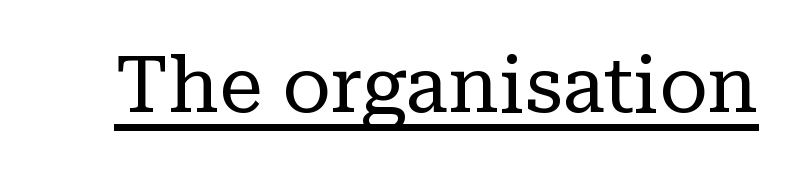
{"serif": "yes", "italic": "no", "bold": "no", "weight": "regular", "width": "normal", "stroke_contrast": "low", "x_height": "medium", "monospaced": "no", "underline": "yes", "letter_spacing": "normal", "letter_spacing_em": 0.0, "glyph_px": 79}
